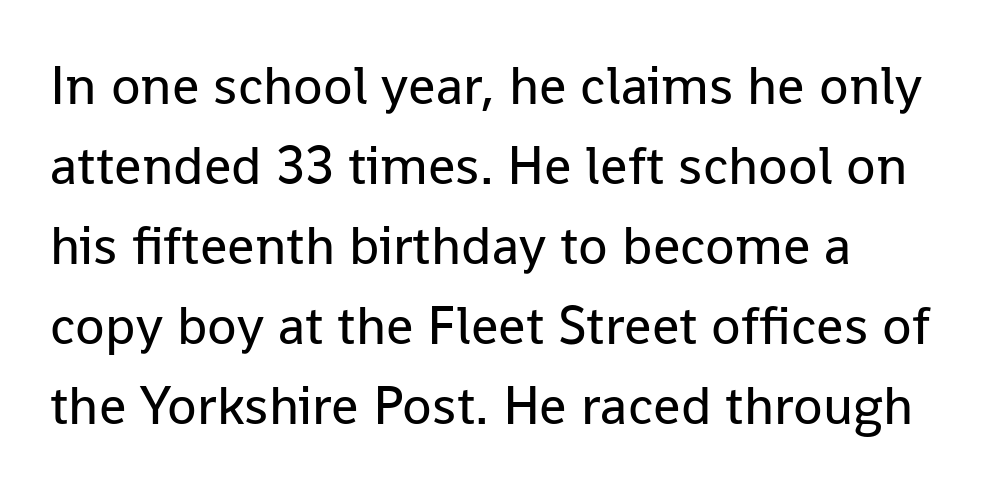
The rendering uses natural spacing where letterforms have individual widths. Between one letter and the next there's only the usual sliver of space. The face looks like a standard text weight, possibly lighter. The type family on display is of the sans-serif kind. Interline gaps are of average width in this sample.
